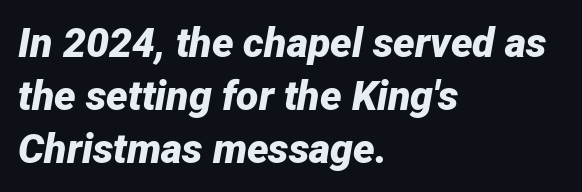
{"italic": "yes", "lean": "right", "slant_degrees": 12, "bold": "yes", "weight": "bold", "width": "normal", "stroke_contrast": "low", "x_height": "medium", "monospaced": "no", "underline": "no", "align": "left", "line_spacing": "normal", "line_spacing_ratio": 1.29, "letter_spacing": "normal", "letter_spacing_em": 0.0, "glyph_px": 41}
